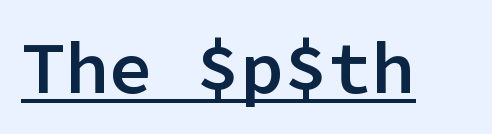
The image shows 73 px semibold sans-serif type, upright, monospaced; set normal letter spacing, underlined; low stroke contrast and a medium x-height.
